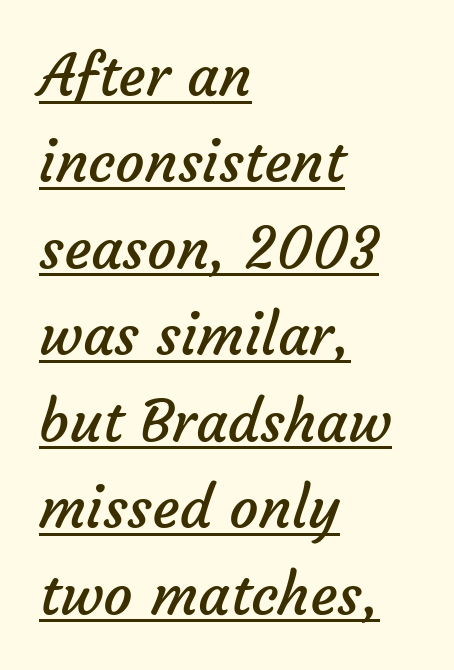
The image shows 58 px regular-weight sans-serif type; set left-aligned, normal line spacing (1.49x), normal letter spacing, underlined; low stroke contrast and a medium x-height.
